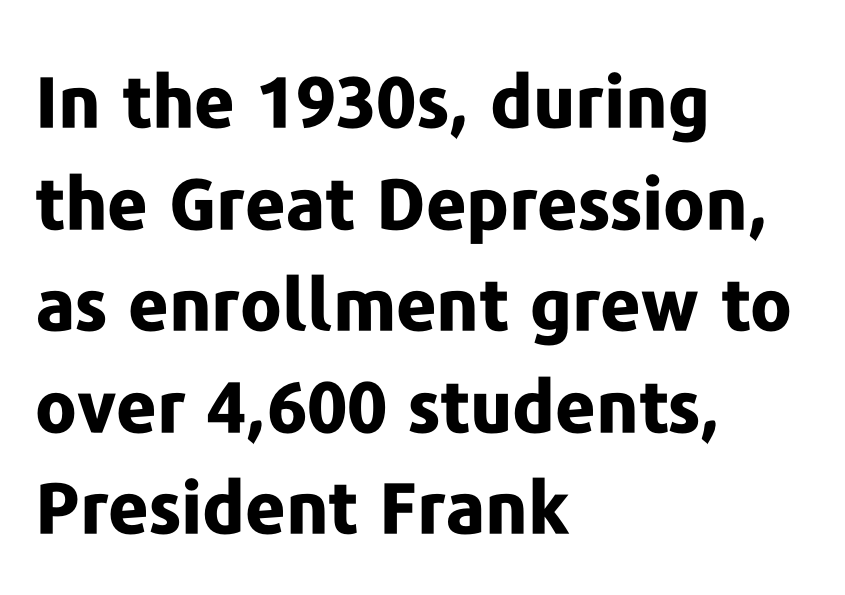
Q: Is the text bold? A: Yes.
Q: Is the text italic (slanted)? A: No, it is upright.
Q: Is the typeface a serif or a sans-serif typeface? A: Sans-serif.
Q: Is the text underlined? A: No.
Q: How is the paragraph aligned? A: Left-aligned.
Q: Is the spacing between letters normal or unusually wide? A: Normal.
Q: Is the spacing between lines tight, normal or loose? A: Normal.
Q: Width (condensed, normal, or wide)? A: Normal.
Q: Stroke contrast? A: Low.
Q: x-height? A: Medium.
Q: Monospaced? A: No.
